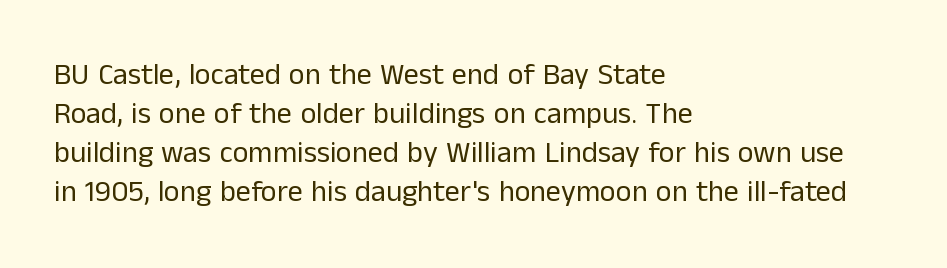
The space between consecutive lines is moderate. Letterform terminals end flat and unadorned throughout the passage. Between one letter and the next there's only the usual sliver of space. The area under the type is left untouched.
